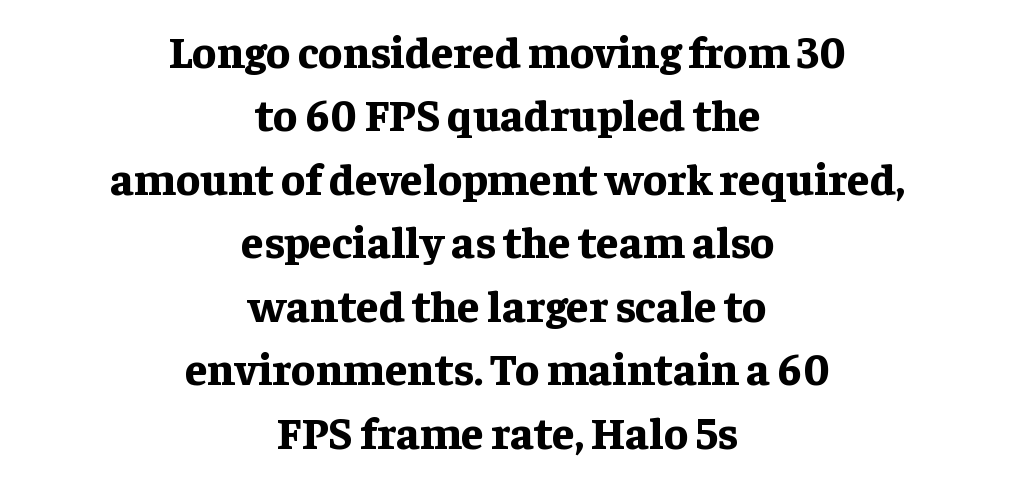
Q: Is the text bold? A: Yes.
Q: Is the text italic (slanted)? A: No, it is upright.
Q: Is the typeface a serif or a sans-serif typeface? A: Serif.
Q: Is the text underlined? A: No.
Q: How is the paragraph aligned? A: Centered.
Q: Is the spacing between letters normal or unusually wide? A: Normal.
Q: Is the spacing between lines tight, normal or loose? A: Normal.
Q: Width (condensed, normal, or wide)? A: Normal.
Q: Stroke contrast? A: Low.
Q: x-height? A: Medium.
Q: Monospaced? A: No.
